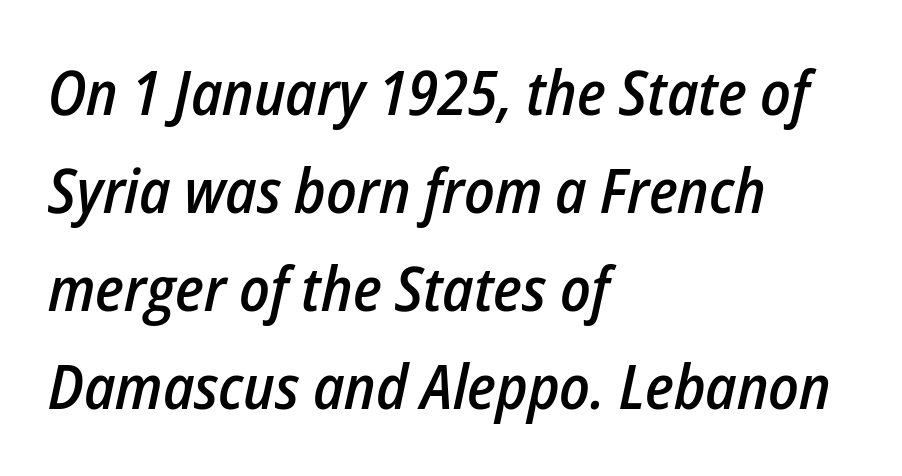
{"italic": "yes", "lean": "right", "slant_degrees": 12, "bold": "semi", "weight": "semibold", "width": "condensed", "stroke_contrast": "low", "x_height": "medium", "monospaced": "no", "underline": "no", "align": "left", "line_spacing": "normal", "line_spacing_ratio": 1.58, "letter_spacing": "normal", "letter_spacing_em": 0.0, "glyph_px": 62}
